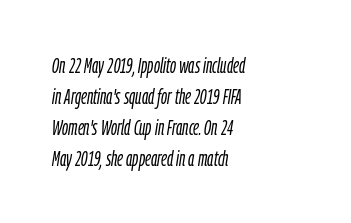
{"italic": "yes", "lean": "right", "slant_degrees": 9, "bold": "no", "underline": "no", "align": "left", "line_spacing": "normal", "line_spacing_ratio": 1.47, "letter_spacing": "normal", "letter_spacing_em": 0.0, "glyph_px": 21}
